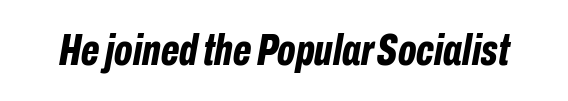
{"italic": "yes", "lean": "right", "slant_degrees": 10, "bold": "yes", "weight": "bold", "width": "condensed", "stroke_contrast": "low", "x_height": "medium", "monospaced": "no", "underline": "no", "letter_spacing": "normal", "letter_spacing_em": 0.0, "glyph_px": 44}
